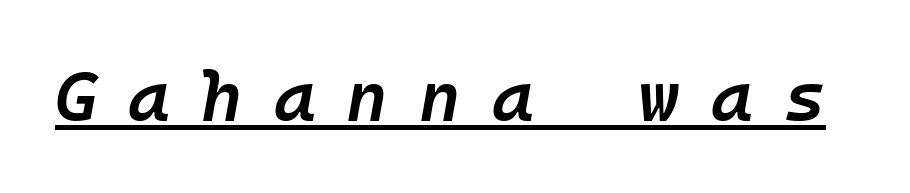
Q: Is the text bold? A: Semi-bold.
Q: Is the text italic (slanted)? A: Yes, it leans right by about 10 degrees.
Q: Is the text underlined? A: Yes.
Q: Is the spacing between letters normal or unusually wide? A: Unusually wide.
Q: Width (condensed, normal, or wide)? A: Normal.
Q: Stroke contrast? A: Low.
Q: x-height? A: Medium.
Q: Monospaced? A: Yes.
